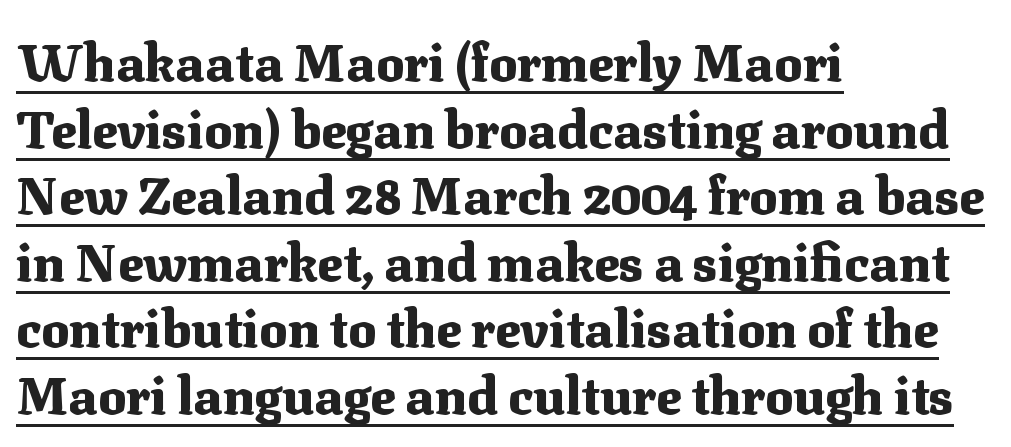
Q: Is the text bold? A: Yes.
Q: Is the text italic (slanted)? A: No, it is upright.
Q: Is the typeface a serif or a sans-serif typeface? A: Serif.
Q: Is the text underlined? A: Yes.
Q: How is the paragraph aligned? A: Left-aligned.
Q: Is the spacing between letters normal or unusually wide? A: Normal.
Q: Is the spacing between lines tight, normal or loose? A: Normal.
Q: Width (condensed, normal, or wide)? A: Normal.
Q: Stroke contrast? A: Medium.
Q: x-height? A: Medium.
Q: Monospaced? A: No.
